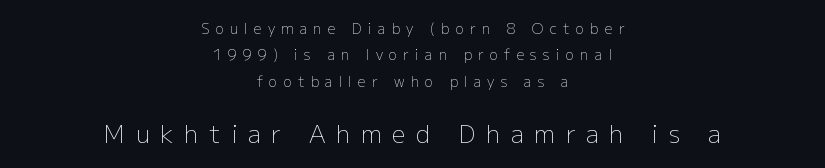
The specimen omits any rule beneath the text block's lines. The whitespace from short lines is split evenly between both sides. The more generous point size was reserved for the lower chunk. Compared with typical body copy, the letter spacing here is much looser.
